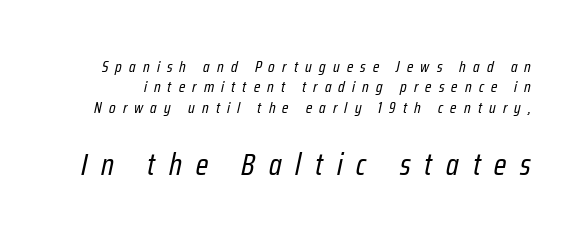
The letters advance in unequal steps, a hallmark of proportional type. Does the lettering tilt? It does — this is italic. This reads as an unemphasized weight, regular at the heaviest. Rule under the text: the space is simply empty. These two chunks differ in scale, with the bottom chunk taking the larger measure.
